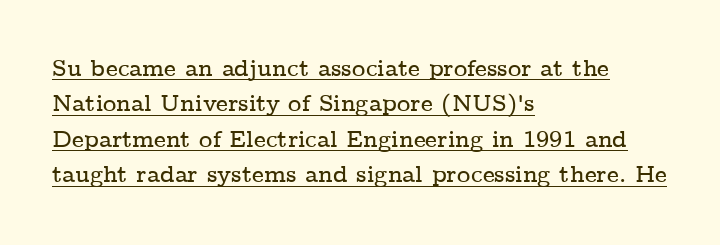
How are the letters spaced? Ordinarily, with no added tracking. Compared with typical paragraphs, the rows here are spaced about the same. Line starts are locked; line ends wander. The rendered words wear a rule along their underside. Ascenders rise straight up at ninety degrees.
